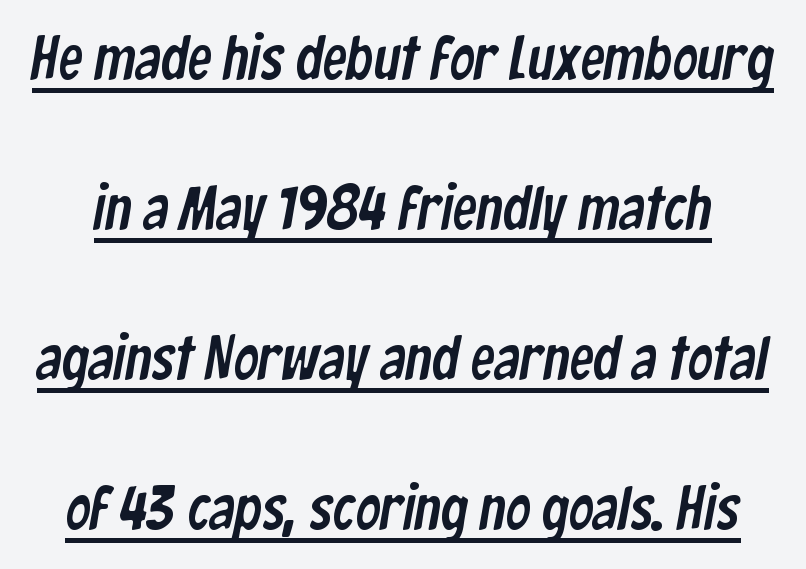
The typesetter has applied underlining to the passage shown. What kind of face is this? One without serifs — a sans. Look at the tracking — it's just the regular setting, nothing added. A typesetter would call this leading open, well beyond the default. Here the designer chose a conventional face with non-uniform glyph widths.
